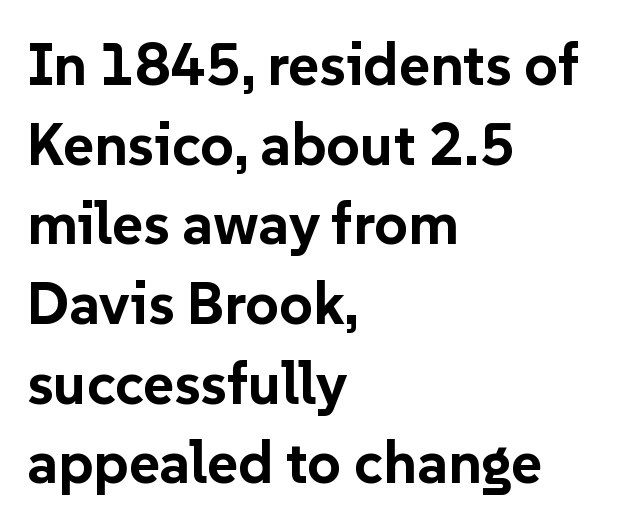
The image shows 59 px bold sans-serif type, upright; set left-aligned, normal line spacing (1.35x), normal letter spacing, not underlined; low stroke contrast and a medium x-height.
